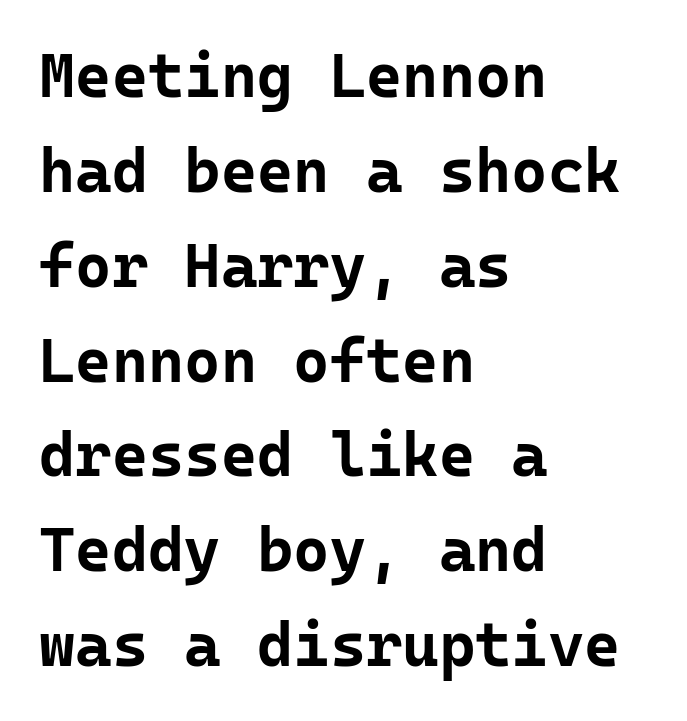
{"serif": "no", "italic": "no", "bold": "yes", "weight": "bold", "width": "normal", "stroke_contrast": "low", "x_height": "medium", "monospaced": "yes", "underline": "no", "align": "left", "line_spacing": "normal", "line_spacing_ratio": 1.53, "letter_spacing": "normal", "letter_spacing_em": 0.0, "glyph_px": 62}
